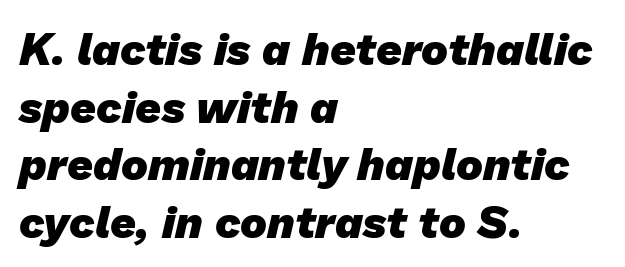
The image shows 45 px heavy sans-serif type; set left-aligned, normal line spacing (1.28x), normal letter spacing, not underlined; low stroke contrast and a medium x-height.
